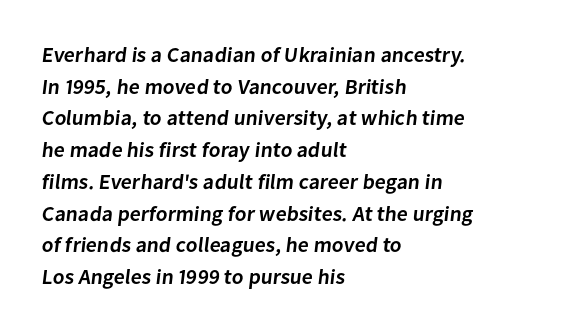
Q: Is the text bold? A: Semi-bold.
Q: Is the text underlined? A: No.
Q: How is the paragraph aligned? A: Left-aligned.
Q: Is the spacing between letters normal or unusually wide? A: Normal.
Q: Is the spacing between lines tight, normal or loose? A: Normal.
